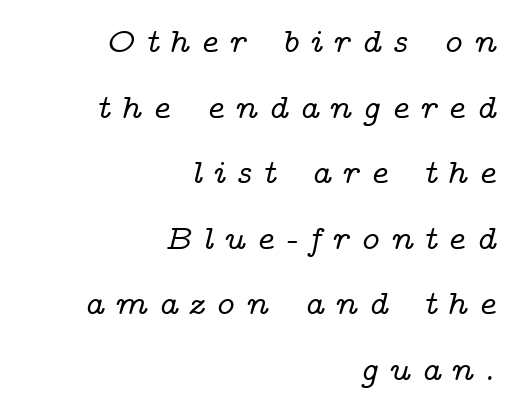
Letterform terminals end in serifs throughout the passage. This rendering uses right alignment, leaving the left contour irregular. The specimen reads as italic at a glance. These lines are rendered in a variable-pitch font. You could only call the tracking loose — the letters float apart.
